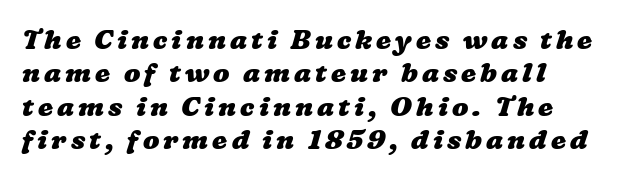
The image shows 27 px bold type; set left-aligned, line spacing 1.24x, not underlined.
